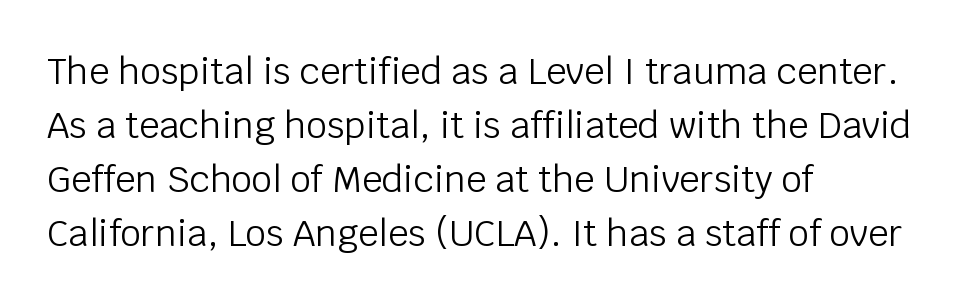
Q: Is the text bold? A: No.
Q: Is the text italic (slanted)? A: No, it is upright.
Q: Is the typeface a serif or a sans-serif typeface? A: Sans-serif.
Q: Is the text underlined? A: No.
Q: How is the paragraph aligned? A: Left-aligned.
Q: Is the spacing between letters normal or unusually wide? A: Normal.
Q: Is the spacing between lines tight, normal or loose? A: Normal.
Q: Width (condensed, normal, or wide)? A: Normal.
Q: Stroke contrast? A: Low.
Q: x-height? A: Large.
Q: Monospaced? A: No.
